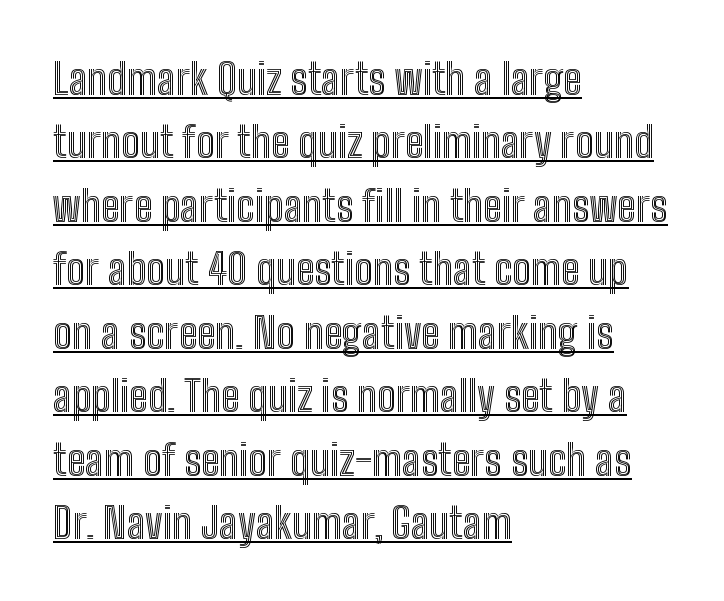
Q: Is the text italic (slanted)? A: No, it is upright.
Q: Is the text underlined? A: Yes.
Q: How is the paragraph aligned? A: Left-aligned.
Q: Is the spacing between letters normal or unusually wide? A: Normal.
Q: Is the spacing between lines tight, normal or loose? A: Normal.
Q: Width (condensed, normal, or wide)? A: Condensed.
Q: x-height? A: Medium.
Q: Monospaced? A: No.
